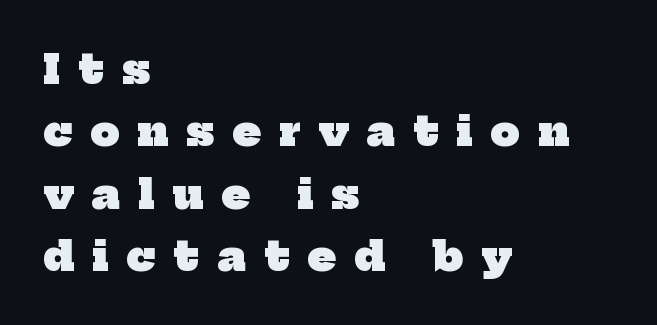
{"serif": "yes", "bold": "yes", "weight": "heavy", "width": "normal", "stroke_contrast": "low", "x_height": "medium", "monospaced": "no", "underline": "no", "align": "left", "line_spacing": "normal", "line_spacing_ratio": 1.52, "letter_spacing": "wide", "letter_spacing_em": 0.44, "glyph_px": 41}
